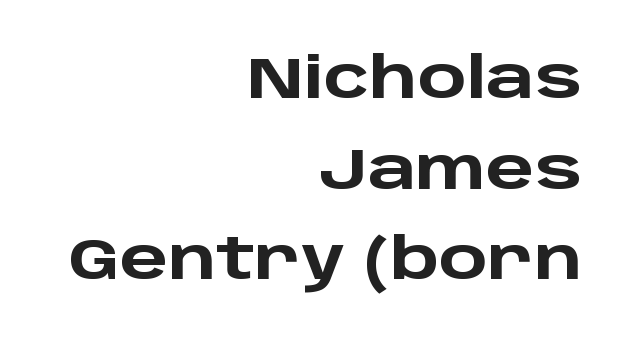
Looks like regular typesetting: each glyph gets only the width it needs. Nobody drew a line under any word here. The block of text has a typical density, with ordinary space between rows. These words are printed bold, with thick strokes throughout. A typesetter would mark this as roman, not italic. Unlike a traditional serif, this face leaves its strokes unadorned.
